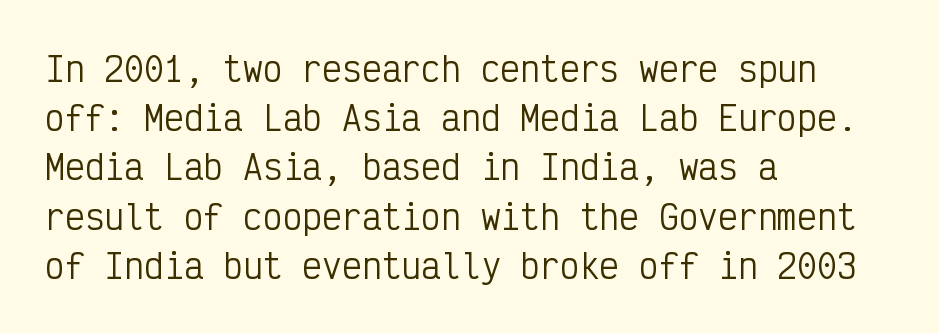
Q: Is the text bold? A: No.
Q: Is the text italic (slanted)? A: No, it is upright.
Q: Is the typeface a serif or a sans-serif typeface? A: Sans-serif.
Q: Is the text underlined? A: No.
Q: How is the paragraph aligned? A: Left-aligned.
Q: Is the spacing between letters normal or unusually wide? A: Normal.
Q: Is the spacing between lines tight, normal or loose? A: Normal.
Q: Width (condensed, normal, or wide)? A: Condensed.
Q: Stroke contrast? A: Low.
Q: x-height? A: Medium.
Q: Monospaced? A: Yes.
